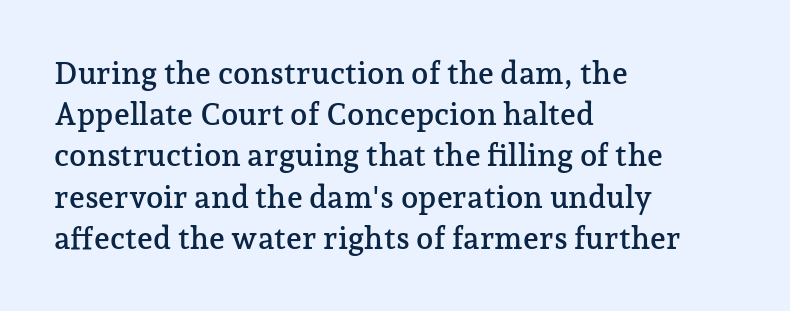
The image shows 31 px serif type, upright; set left-aligned, normal line spacing (1.33x), normal letter spacing, not underlined; low stroke contrast and a medium x-height.
